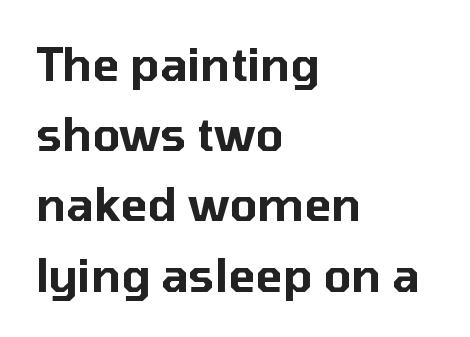
Q: Is the text italic (slanted)? A: No, it is upright.
Q: Is the typeface a serif or a sans-serif typeface? A: Sans-serif.
Q: Is the text underlined? A: No.
Q: How is the paragraph aligned? A: Left-aligned.
Q: Is the spacing between letters normal or unusually wide? A: Normal.
Q: Is the spacing between lines tight, normal or loose? A: Normal.
Q: Width (condensed, normal, or wide)? A: Normal.
Q: Stroke contrast? A: Low.
Q: x-height? A: Medium.
Q: Monospaced? A: No.
